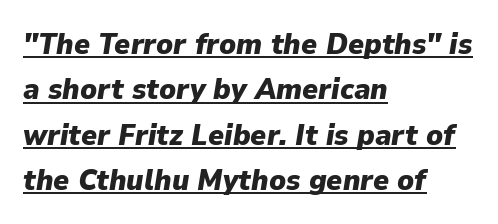
The image shows 30 px heavy type, italic (leaning right); set left-aligned, normal line spacing (1.51x), normal letter spacing, underlined; low stroke contrast and a medium x-height.
